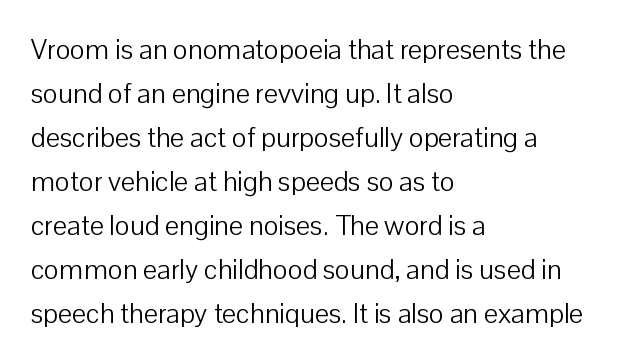
{"serif": "no", "italic": "no", "bold": "no", "weight": "light", "width": "normal", "stroke_contrast": "low", "x_height": "medium", "monospaced": "no", "underline": "no", "align": "left", "line_spacing": "normal", "line_spacing_ratio": 1.57, "letter_spacing": "normal", "letter_spacing_em": 0.0, "glyph_px": 28}
